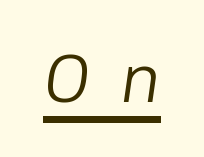
{"italic": "yes", "lean": "right", "slant_degrees": 8, "bold": "no", "weight": "light", "width": "normal", "stroke_contrast": "low", "x_height": "medium", "monospaced": "no", "underline": "yes", "letter_spacing": "wide", "letter_spacing_em": 0.42, "glyph_px": 69}
